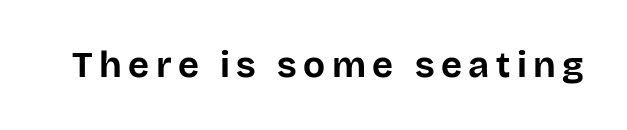
{"serif": "no", "italic": "no", "bold": "yes", "weight": "bold", "width": "normal", "stroke_contrast": "low", "x_height": "large", "monospaced": "no", "underline": "no", "glyph_px": 36}
